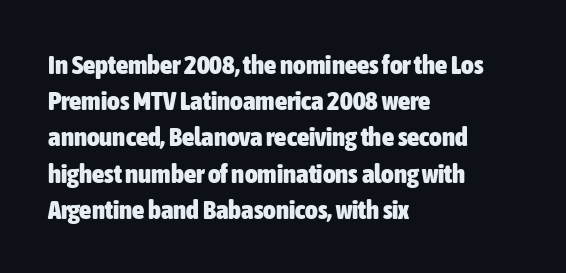
Does the weight exceed regular? Yes, all the way to bold. Inter-character spacing is left at the font's built-in metrics. If you drew a ruler down the left edge, every line would touch it. Only glyphs here, with clear space below each row. This sample keeps an unexceptional amount of space between lines.
